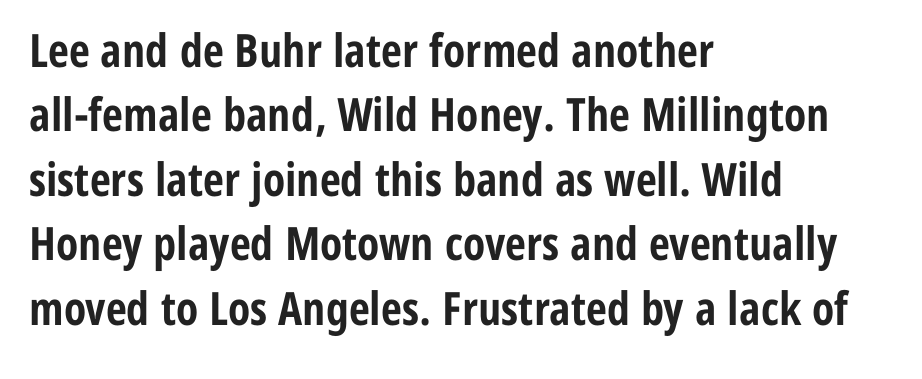
Q: Is the text bold? A: Yes.
Q: Is the text italic (slanted)? A: No, it is upright.
Q: Is the typeface a serif or a sans-serif typeface? A: Sans-serif.
Q: Is the text underlined? A: No.
Q: How is the paragraph aligned? A: Left-aligned.
Q: Is the spacing between letters normal or unusually wide? A: Normal.
Q: Is the spacing between lines tight, normal or loose? A: Normal.
Q: Width (condensed, normal, or wide)? A: Condensed.
Q: Stroke contrast? A: Low.
Q: x-height? A: Medium.
Q: Monospaced? A: No.
